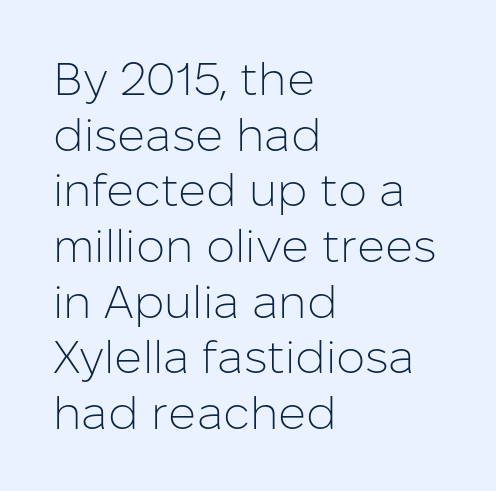
Beneath every word, the page is bare. Heaviness? Minimal to ordinary, like unemphasized prose. Line starts are locked; line ends wander. Here the glyphs are tracked normally, forming tight word shapes.
